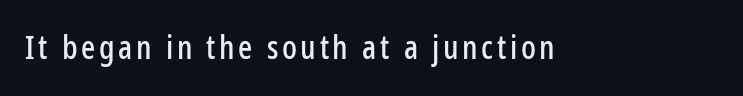
The image shows 33 px condensed sans-serif type, upright; set not underlined; low stroke contrast and a medium x-height.
